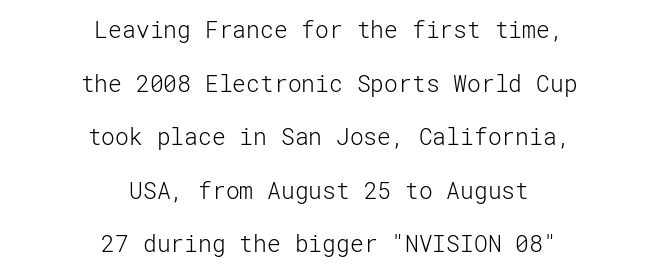
Descenders hang freely into open space. Successive baselines arrive slowly, with a big drop between each. Does the lettering tilt? It doesn't — this is upright. Leftover space on each line is divided equally before and after the words. This is not heavy type; no bold has been used.
